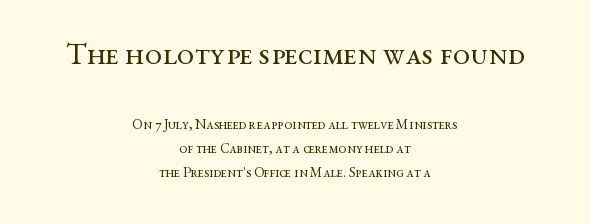
{"serif": "yes", "italic": "no", "bold": "no", "weight": "regular", "width": "wide", "stroke_contrast": "medium", "x_height": "medium", "monospaced": "no", "underline": "no", "align": "center", "line_spacing_ratio": 1.72, "letter_spacing": "normal", "letter_spacing_em": 0.0, "larger_block": "first", "size_ratio": 2.21, "glyph_px": 31}
